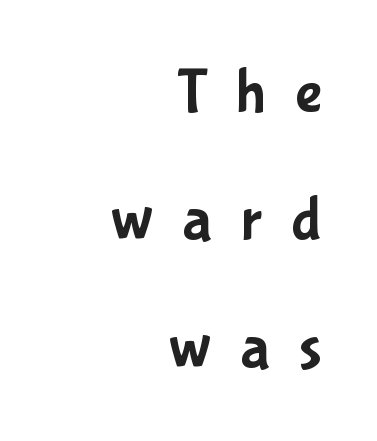
Grotesque or geometric, the face here clearly has no serifs. The space directly below the letters is spotless. These lines stack with their right ends in a neat column. Is this a fixed-width face? No — the glyphs have proportional, varying widths.
